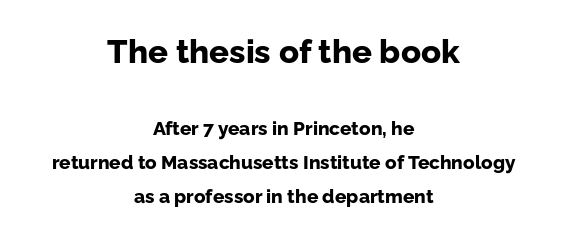
Q: Is the text bold? A: Yes.
Q: Is the text italic (slanted)? A: No, it is upright.
Q: Is the typeface a serif or a sans-serif typeface? A: Sans-serif.
Q: Is the text underlined? A: No.
Q: How is the paragraph aligned? A: Centered.
Q: Is the spacing between letters normal or unusually wide? A: Normal.
Q: Which block of text is set in a larger size, the first (top) or the second (bottom)? A: The first (top) one.
Q: Width (condensed, normal, or wide)? A: Normal.
Q: Stroke contrast? A: Low.
Q: x-height? A: Medium.
Q: Monospaced? A: No.
